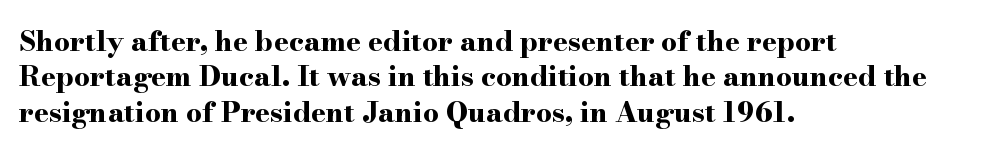
Q: Is the text bold? A: Yes.
Q: Is the text italic (slanted)? A: No, it is upright.
Q: Is the typeface a serif or a sans-serif typeface? A: Serif.
Q: Is the text underlined? A: No.
Q: How is the paragraph aligned? A: Left-aligned.
Q: Is the spacing between letters normal or unusually wide? A: Normal.
Q: Is the spacing between lines tight, normal or loose? A: Normal.
Q: Width (condensed, normal, or wide)? A: Wide.
Q: Stroke contrast? A: High.
Q: x-height? A: Small.
Q: Monospaced? A: No.
